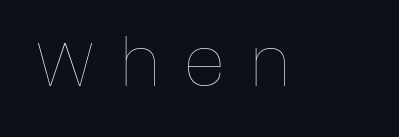
{"italic": "no", "bold": "no", "weight": "thin", "width": "normal", "stroke_contrast": "low", "x_height": "large", "monospaced": "no", "underline": "no", "letter_spacing": "wide", "letter_spacing_em": 0.4, "glyph_px": 63}
